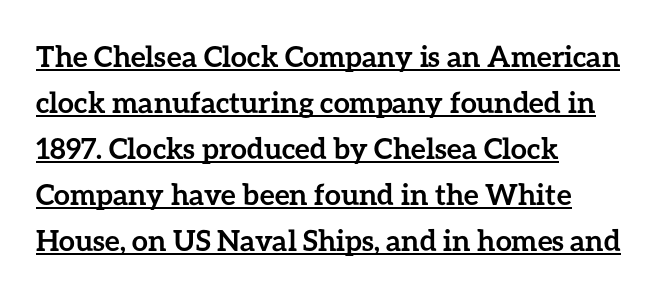
Q: Is the text bold? A: Yes.
Q: Is the text italic (slanted)? A: No, it is upright.
Q: Is the text underlined? A: Yes.
Q: How is the paragraph aligned? A: Left-aligned.
Q: Is the spacing between letters normal or unusually wide? A: Normal.
Q: Is the spacing between lines tight, normal or loose? A: Normal.
Q: Width (condensed, normal, or wide)? A: Normal.
Q: Stroke contrast? A: Low.
Q: x-height? A: Medium.
Q: Monospaced? A: No.
